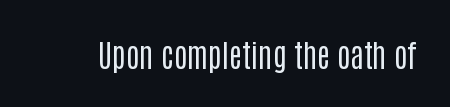
Summary of weight: not heavy and not bold. Classification — sans serif. If you drew a line through each stem, it would be perfectly vertical. The baseline area is clear. Spacing verdict: proportional, widths tailored to each character.
